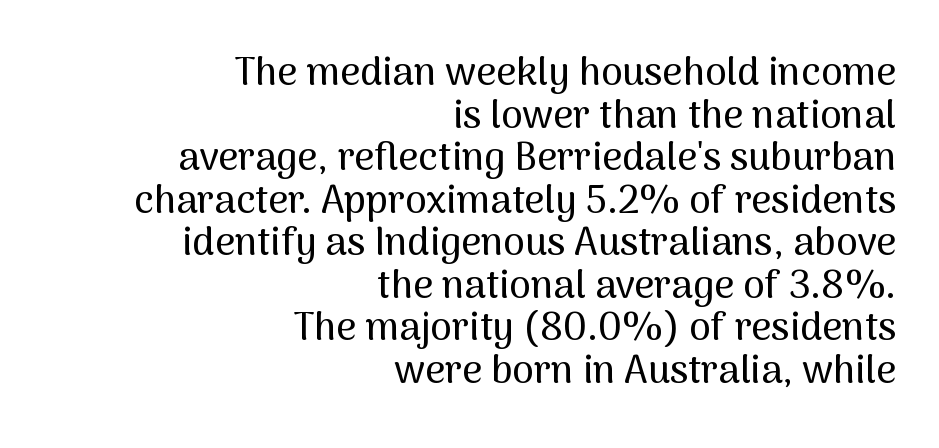
Q: Is the text italic (slanted)? A: No, it is upright.
Q: Is the typeface a serif or a sans-serif typeface? A: Sans-serif.
Q: Is the text underlined? A: No.
Q: How is the paragraph aligned? A: Right-aligned.
Q: Is the spacing between letters normal or unusually wide? A: Normal.
Q: Is the spacing between lines tight, normal or loose? A: Tight.
Q: Width (condensed, normal, or wide)? A: Normal.
Q: Stroke contrast? A: Medium.
Q: x-height? A: Medium.
Q: Monospaced? A: No.
